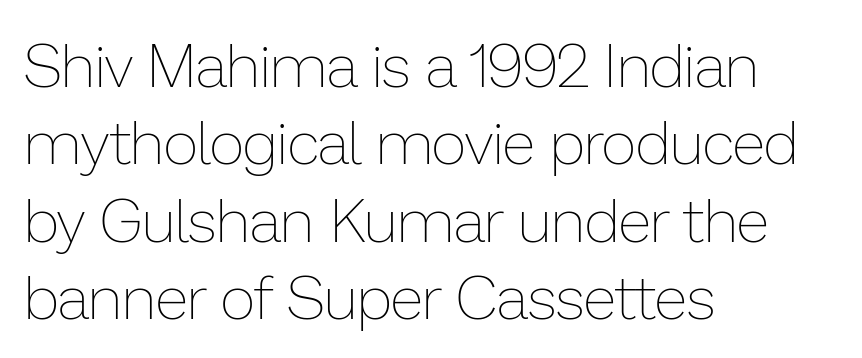
The image shows 61 px thin type, upright; set left-aligned, normal line spacing (1.27x), normal letter spacing, not underlined; low stroke contrast and a medium x-height.
